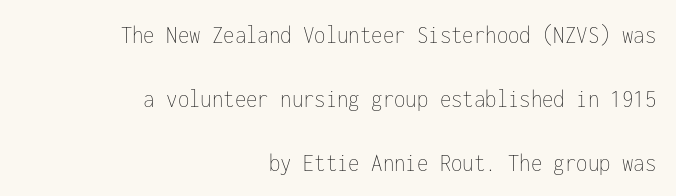
Q: Is the text bold? A: No.
Q: Is the text italic (slanted)? A: No, it is upright.
Q: Is the text underlined? A: No.
Q: How is the paragraph aligned? A: Right-aligned.
Q: Is the spacing between letters normal or unusually wide? A: Normal.
Q: Is the spacing between lines tight, normal or loose? A: Loose.
